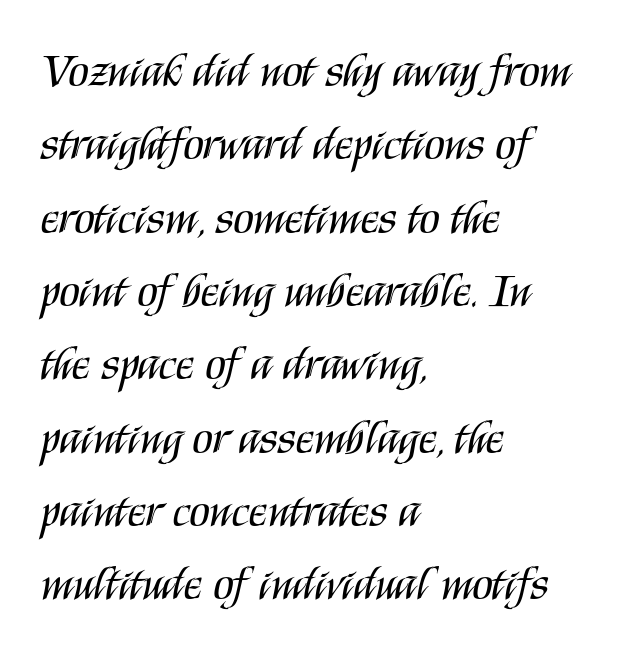
{"serif": "no", "bold": "no", "weight": "regular", "width": "condensed", "stroke_contrast": "medium", "x_height": "large", "monospaced": "no", "underline": "no", "align": "left", "line_spacing": "normal", "line_spacing_ratio": 1.56, "letter_spacing": "normal", "letter_spacing_em": 0.0, "glyph_px": 47}
